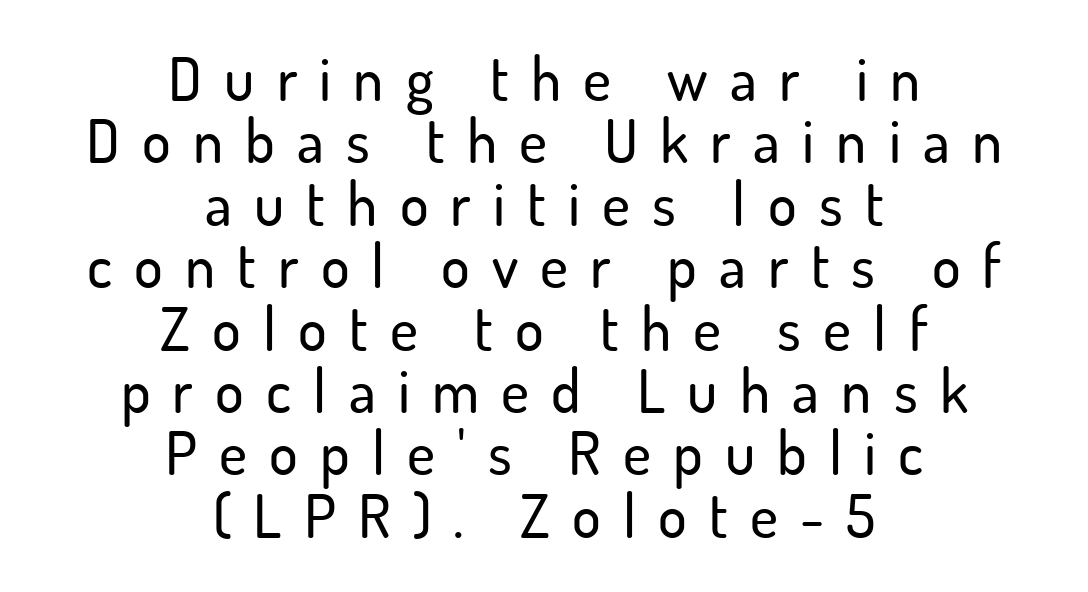
Q: Is the text italic (slanted)? A: No, it is upright.
Q: Is the typeface a serif or a sans-serif typeface? A: Sans-serif.
Q: Is the text underlined? A: No.
Q: How is the paragraph aligned? A: Centered.
Q: Is the spacing between letters normal or unusually wide? A: Unusually wide.
Q: Is the spacing between lines tight, normal or loose? A: Tight.
Q: Width (condensed, normal, or wide)? A: Normal.
Q: Stroke contrast? A: Low.
Q: x-height? A: Small.
Q: Monospaced? A: No.
